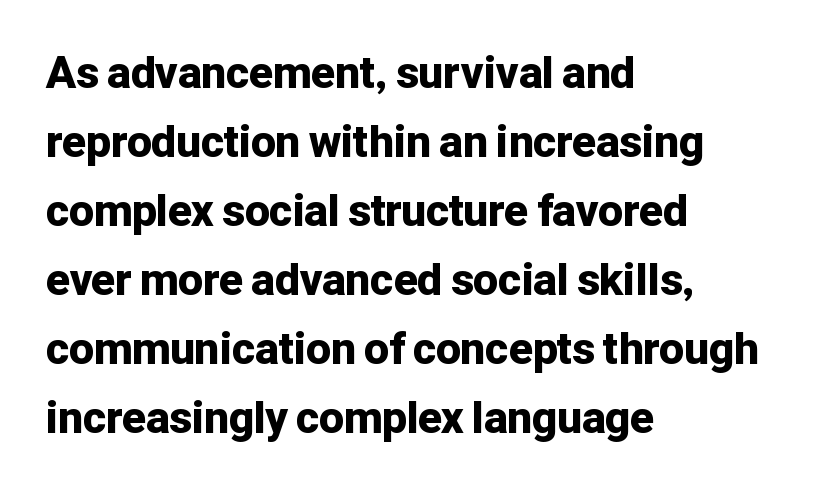
Is there much room between lines? A standard amount, neither cramped nor airy. Grotesque or geometric, the face here clearly has no serifs. The letters advance in unequal steps, a hallmark of proportional type. The paragraph has a hard left edge and a soft right edge. The passage shown is not underscored anywhere.
